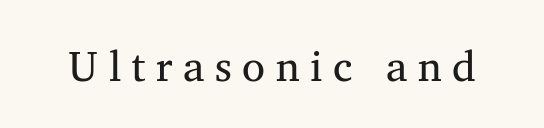
The designer went with a serif here, giving each stem small feet. Does the lettering tilt? It doesn't — this is upright. Inter-character spacing is expanded well beyond the font's built-in metrics. The strokes are not fattened; the text isn't bold.
